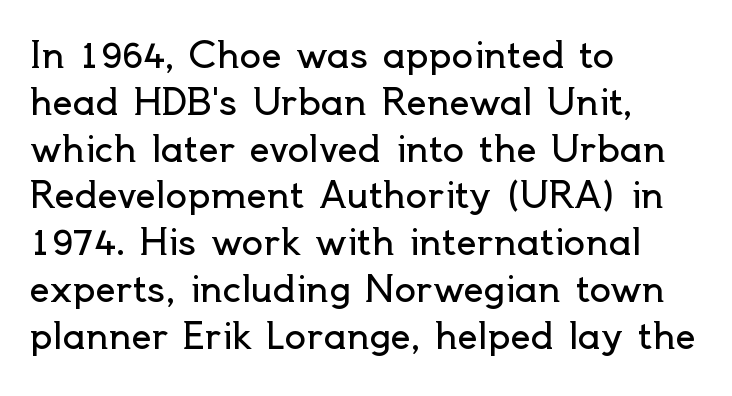
Q: Is the text bold? A: No.
Q: Is the text italic (slanted)? A: No, it is upright.
Q: Is the typeface a serif or a sans-serif typeface? A: Sans-serif.
Q: Is the text underlined? A: No.
Q: How is the paragraph aligned? A: Left-aligned.
Q: Is the spacing between letters normal or unusually wide? A: Normal.
Q: Is the spacing between lines tight, normal or loose? A: Normal.
Q: Width (condensed, normal, or wide)? A: Normal.
Q: x-height? A: Small.
Q: Monospaced? A: No.
